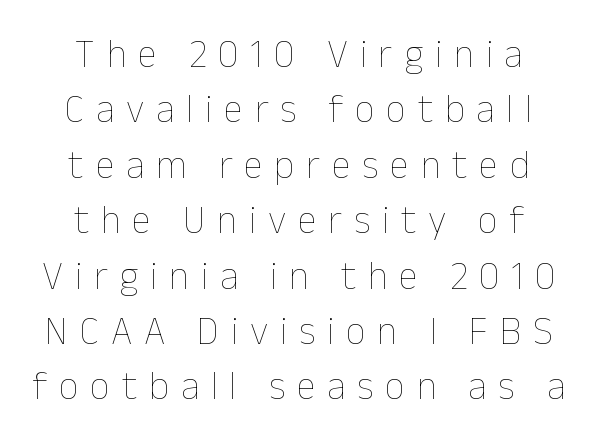
The image shows 39 px thin type, upright; set centered, normal line spacing (1.42x), unusually wide letter spacing (+0.3 em), not underlined; low stroke contrast and a medium x-height.
